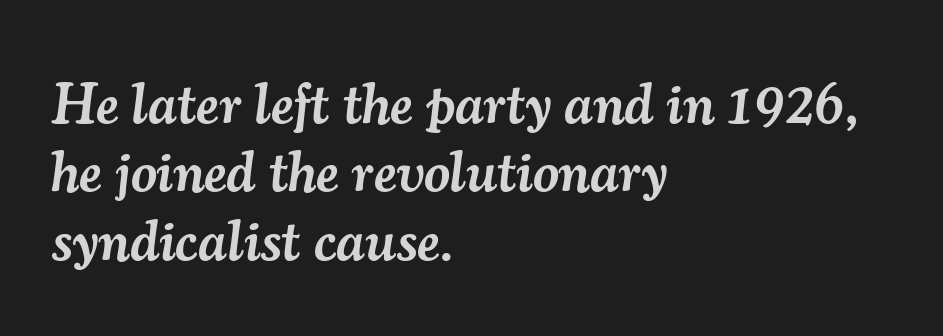
Q: Is the text bold? A: Semi-bold.
Q: Is the text italic (slanted)? A: Yes, it leans right by about 7 degrees.
Q: Is the typeface a serif or a sans-serif typeface? A: Serif.
Q: Is the text underlined? A: No.
Q: How is the paragraph aligned? A: Left-aligned.
Q: Is the spacing between letters normal or unusually wide? A: Normal.
Q: Width (condensed, normal, or wide)? A: Normal.
Q: Stroke contrast? A: Medium.
Q: x-height? A: Small.
Q: Monospaced? A: No.
